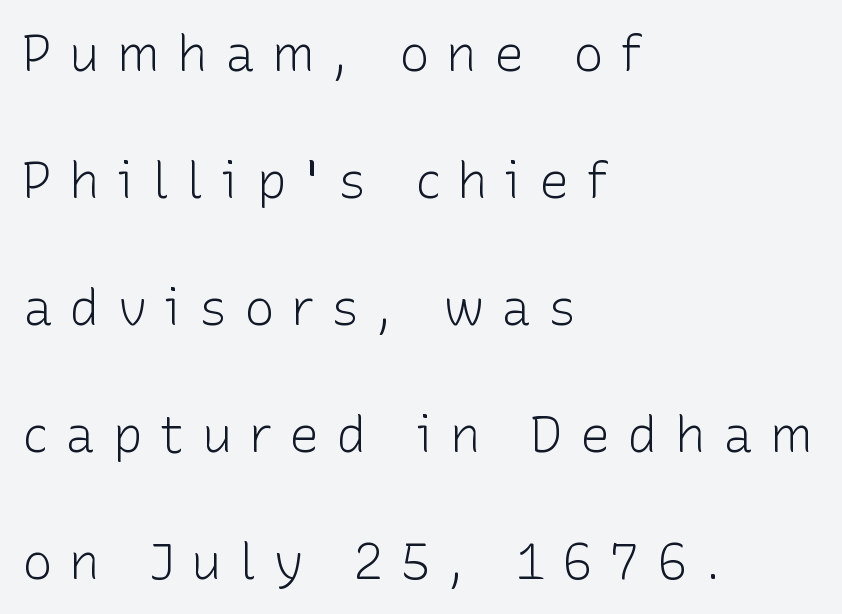
The image shows 51 px light sans-serif type, upright; set left-aligned, loose line spacing (2.49x), unusually wide letter spacing (+0.33 em), not underlined; low stroke contrast and a medium x-height.
